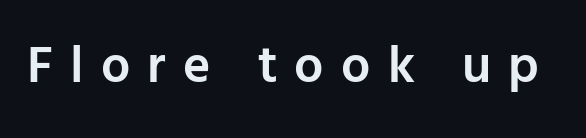
Q: Is the text bold? A: Semi-bold.
Q: Is the text italic (slanted)? A: No, it is upright.
Q: Is the typeface a serif or a sans-serif typeface? A: Sans-serif.
Q: Is the text underlined? A: No.
Q: Is the spacing between letters normal or unusually wide? A: Unusually wide.
Q: Width (condensed, normal, or wide)? A: Normal.
Q: Stroke contrast? A: Low.
Q: x-height? A: Medium.
Q: Monospaced? A: No.
